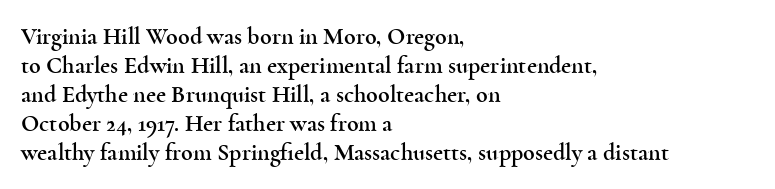
{"italic": "no", "underline": "no", "align": "left", "line_spacing_ratio": 1.21, "letter_spacing": "normal", "letter_spacing_em": 0.0, "glyph_px": 24}
